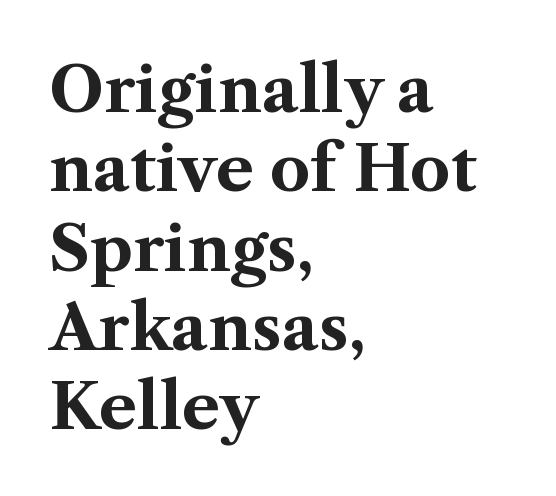
The image shows 64 px bold serif type, upright; set left-aligned, line spacing 1.24x, normal letter spacing, not underlined; medium stroke contrast and a medium x-height.
